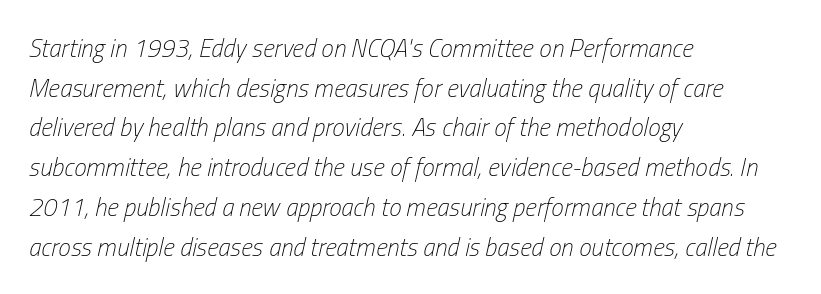
Q: Is the text bold? A: No.
Q: Is the text italic (slanted)? A: Yes, it leans right by about 13 degrees.
Q: Is the text underlined? A: No.
Q: How is the paragraph aligned? A: Left-aligned.
Q: Is the spacing between letters normal or unusually wide? A: Normal.
Q: Is the spacing between lines tight, normal or loose? A: Normal.
